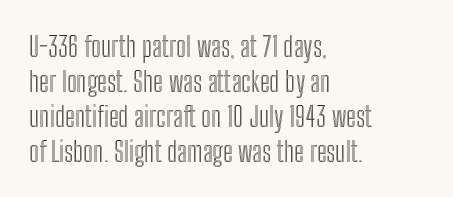
The image shows 28 px condensed type, upright; set left-aligned, normal line spacing (1.25x), normal letter spacing, not underlined; a medium x-height.
